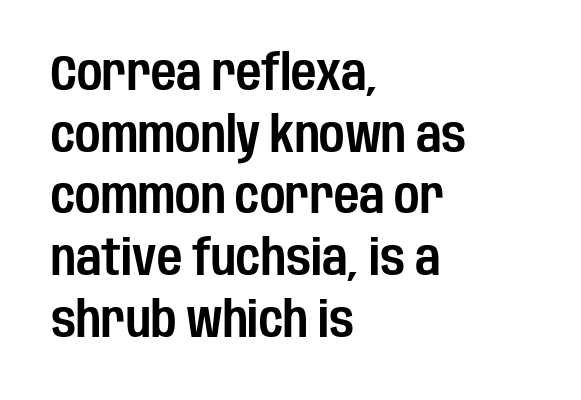
Q: Is the text italic (slanted)? A: No, it is upright.
Q: Is the typeface a serif or a sans-serif typeface? A: Sans-serif.
Q: Is the text underlined? A: No.
Q: How is the paragraph aligned? A: Left-aligned.
Q: Is the spacing between letters normal or unusually wide? A: Normal.
Q: Is the spacing between lines tight, normal or loose? A: Normal.
Q: Width (condensed, normal, or wide)? A: Condensed.
Q: Stroke contrast? A: Low.
Q: x-height? A: Large.
Q: Monospaced? A: No.
